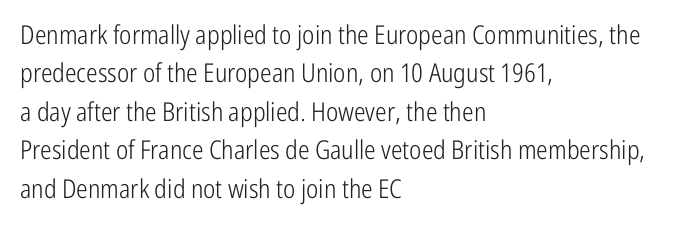
Q: Is the text bold? A: No.
Q: Is the text italic (slanted)? A: No, it is upright.
Q: Is the text underlined? A: No.
Q: How is the paragraph aligned? A: Left-aligned.
Q: Is the spacing between letters normal or unusually wide? A: Normal.
Q: Is the spacing between lines tight, normal or loose? A: Normal.
